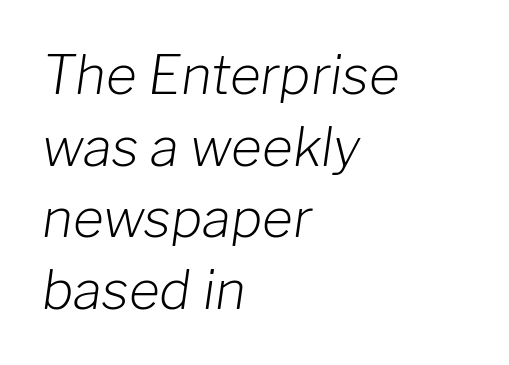
The weight would be labelled regular, book, light, or lighter still. Nobody touched the tracking dial on this one. The words here are not underlined. The typesetter chose a ragged-right arrangement here. The passage shown is typed in a proportional face where columns would drift. The glyphs look as if they've been sheared to an angle.
